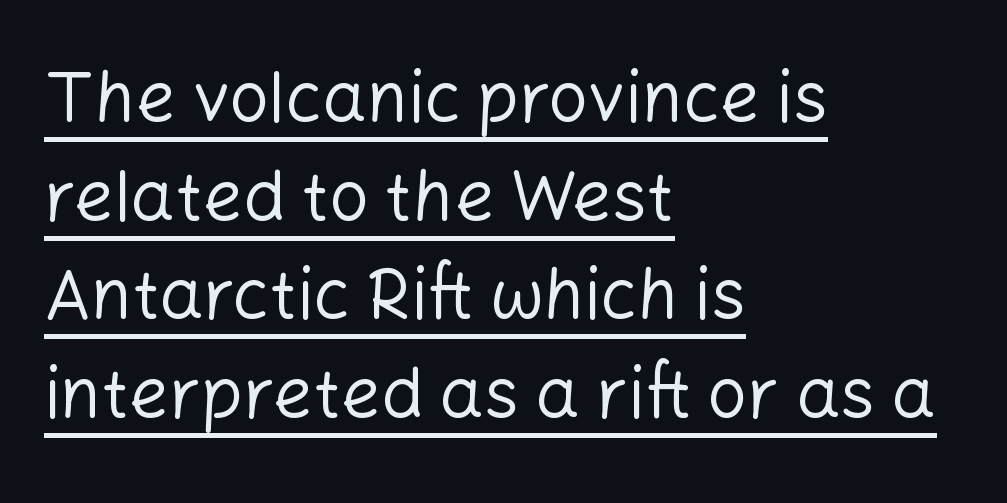
{"serif": "no", "italic": "no", "bold": "no", "weight": "regular", "width": "normal", "stroke_contrast": "low", "x_height": "medium", "monospaced": "no", "underline": "yes", "align": "left", "line_spacing": "normal", "line_spacing_ratio": 1.41, "letter_spacing": "normal", "letter_spacing_em": 0.0, "glyph_px": 70}
